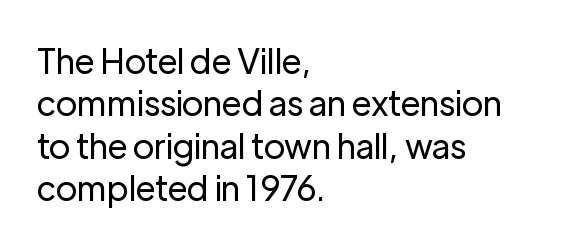
The image shows 34 px regular-weight sans-serif type, upright; set left-aligned, normal line spacing (1.25x), normal letter spacing, not underlined; low stroke contrast and a medium x-height.
